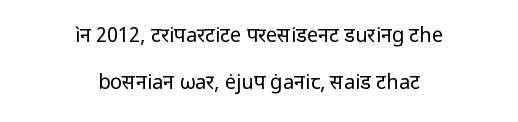
Q: Is the text bold? A: No.
Q: Is the text italic (slanted)? A: No, it is upright.
Q: Is the text underlined? A: No.
Q: How is the paragraph aligned? A: Centered.
Q: Is the spacing between letters normal or unusually wide? A: Normal.
Q: Is the spacing between lines tight, normal or loose? A: Loose.
